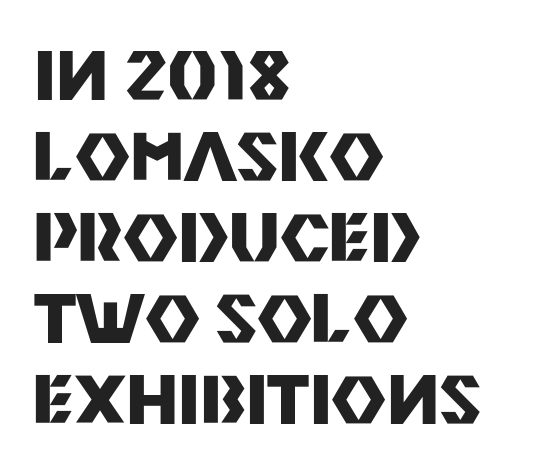
{"serif": "no", "italic": "no", "bold": "yes", "weight": "heavy", "width": "normal", "stroke_contrast": "medium", "x_height": "large", "monospaced": "no", "underline": "no", "align": "left", "line_spacing_ratio": 1.21, "letter_spacing": "normal", "letter_spacing_em": 0.0, "glyph_px": 67}
